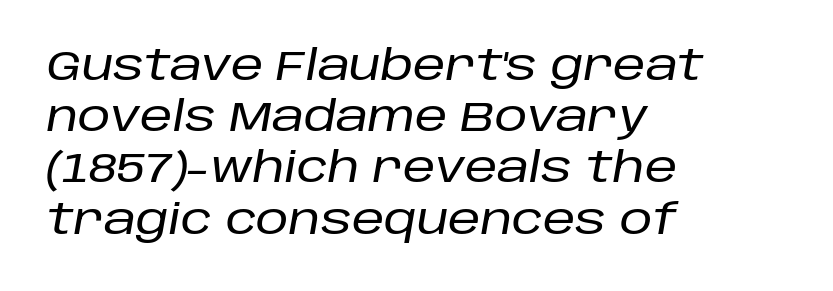
The letters advance in unequal steps, a hallmark of proportional type. Which margin do the lines hug? The left one — the right edge is uneven. Italic: yes, the glyphs are oblique. Summary of vertical rhythm: regular, with standard interline spacing. Rule under the text: the space is simply empty.
